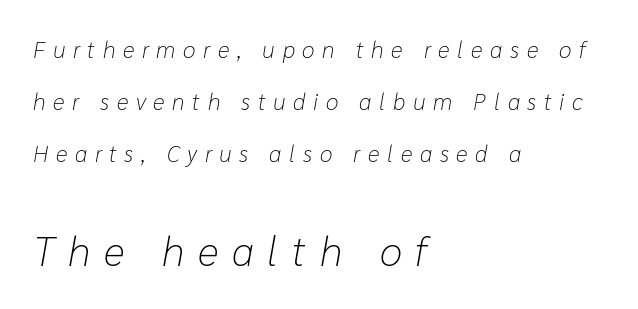
The image shows 41 px light type, italic (leaning right); set left-aligned, loose line spacing (2.26x), unusually wide letter spacing (+0.33 em), not underlined; the second (bottom) block is 1.78x larger; low stroke contrast and a medium x-height.
